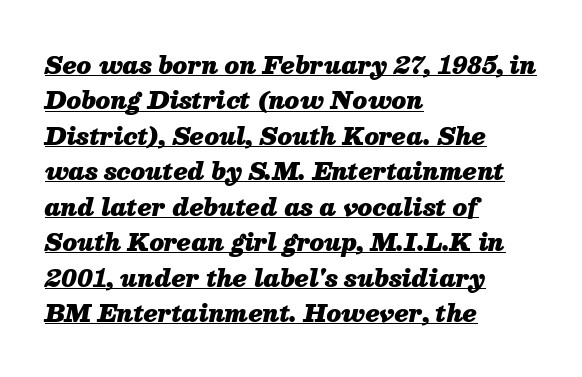
Q: Is the text bold? A: Yes.
Q: Is the text italic (slanted)? A: Yes, it leans right by about 13 degrees.
Q: Is the text underlined? A: Yes.
Q: How is the paragraph aligned? A: Left-aligned.
Q: Is the spacing between letters normal or unusually wide? A: Normal.
Q: Is the spacing between lines tight, normal or loose? A: Normal.
